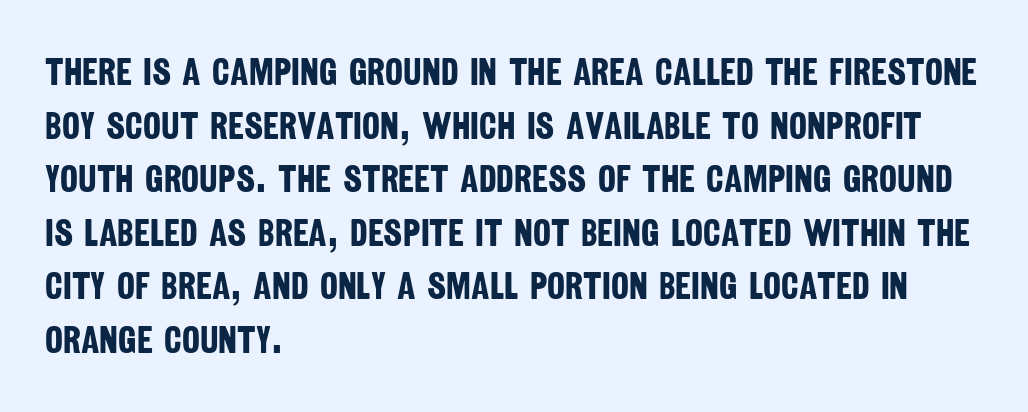
Leading: standard. Quick note: underline off. The typesetter chose a ragged-right arrangement here. The type is set solid horizontally, with unmodified tracking.
